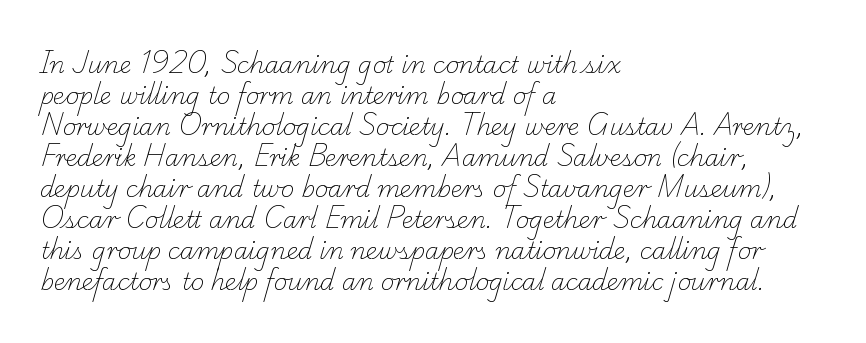
Q: Is the text bold? A: No.
Q: Is the text underlined? A: No.
Q: How is the paragraph aligned? A: Left-aligned.
Q: Is the spacing between letters normal or unusually wide? A: Normal.
Q: Is the spacing between lines tight, normal or loose? A: Normal.
